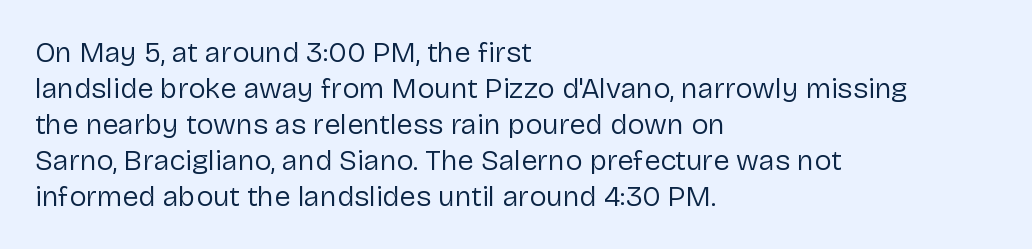
The rendering uses natural spacing where letterforms have individual widths. Any mark beneath the type? The region is blank. Which margin do the lines hug? The left one — the right edge is uneven. You can tell it's not italic because the verticals are truly vertical. These lines are composed in type without serifs.
